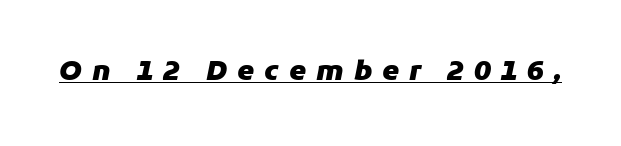
The image shows 27 px bold type, italic (leaning right); set unusually wide letter spacing (+0.37 em), underlined.
